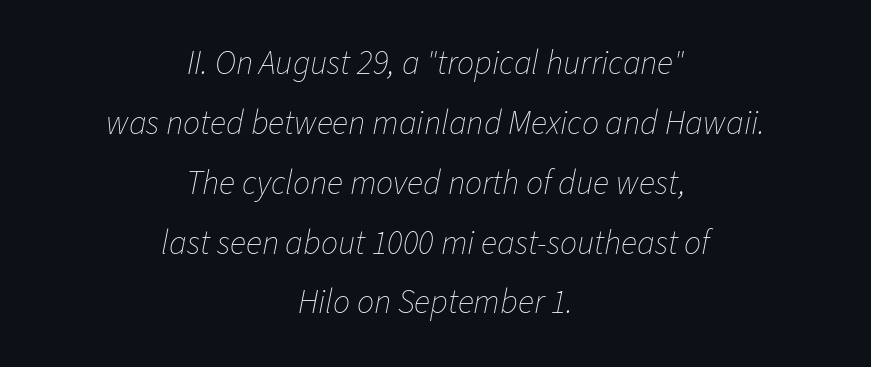
The image shows 34 px thin type, italic (leaning right); set centered, line spacing 1.76x, normal letter spacing, not underlined; low stroke contrast and a medium x-height.
